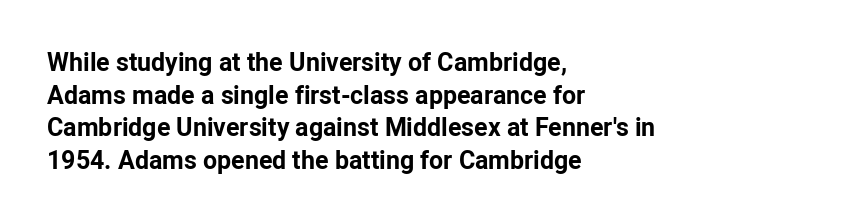
The image shows 25 px bold type, upright; set left-aligned, normal line spacing (1.31x), normal letter spacing, not underlined.
